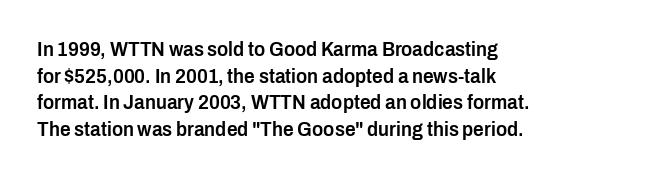
Casual observation: everything's shoved over to the left. Horizontal bands of white between lines are of average thickness. Tracking value appears to be zero — textbook default spacing. The letters stand straight up with perfectly vertical stems. Compared with an ordinary text face, these strokes are moderately heavier — a semibold. Anything drawn beneath the words? Only blank space.
